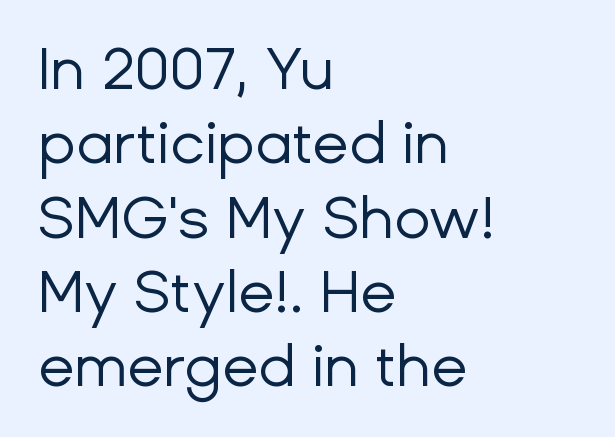
Q: Is the text bold? A: No.
Q: Is the text italic (slanted)? A: No, it is upright.
Q: Is the typeface a serif or a sans-serif typeface? A: Sans-serif.
Q: Is the text underlined? A: No.
Q: How is the paragraph aligned? A: Left-aligned.
Q: Is the spacing between letters normal or unusually wide? A: Normal.
Q: Is the spacing between lines tight, normal or loose? A: Normal.
Q: Width (condensed, normal, or wide)? A: Normal.
Q: Stroke contrast? A: Low.
Q: x-height? A: Medium.
Q: Monospaced? A: No.
